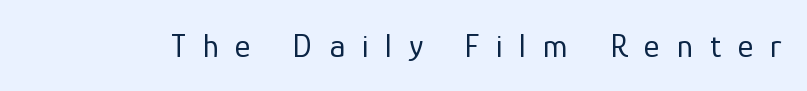
The image shows 34 px regular-weight sans-serif type, upright; set unusually wide letter spacing (+0.49 em), not underlined; low stroke contrast and a medium x-height.
